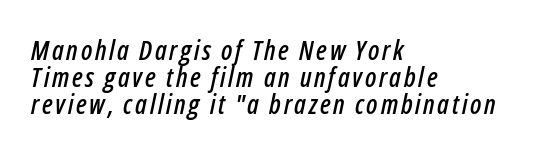
A student would call this left alignment; a typographer would say flush left, rag right. A typesetter would call this leading minimal, almost set solid. Italic: yes, the glyphs are oblique. Check under the words: just untouched page.
